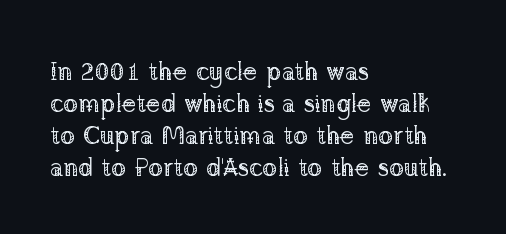
{"italic": "no", "bold": "no", "underline": "no", "align": "left", "line_spacing": "normal", "line_spacing_ratio": 1.28, "letter_spacing": "normal", "letter_spacing_em": 0.0, "glyph_px": 25}
